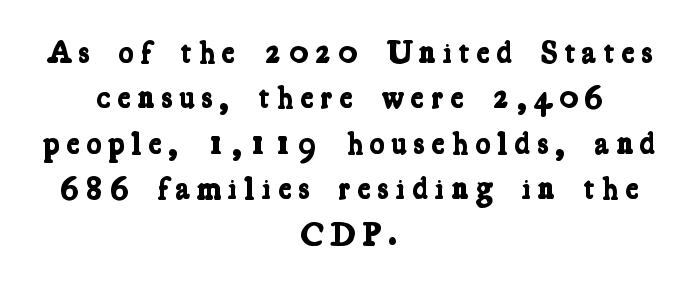
{"serif": "yes", "bold": "yes", "weight": "bold", "width": "condensed", "stroke_contrast": "low", "x_height": "medium", "monospaced": "no", "underline": "no", "align": "center", "line_spacing": "normal", "line_spacing_ratio": 1.42, "letter_spacing": "wide", "letter_spacing_em": 0.21, "glyph_px": 32}
